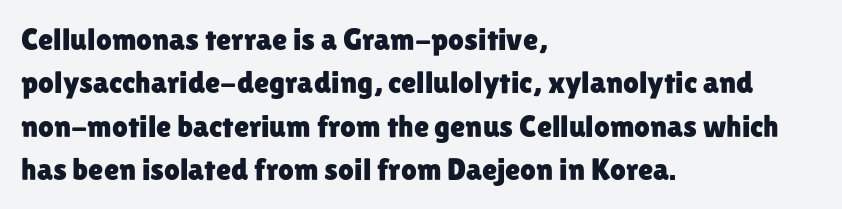
A roman cut, with each character standing at attention. The paragraph shown leans on its left margin. Check the space under the baseline: it is left empty. The face used here is proportionally spaced, like ordinary book or web type. The face used here is rendered with its standard letterfit. Compared with typical paragraphs, the rows here are spaced about the same.
